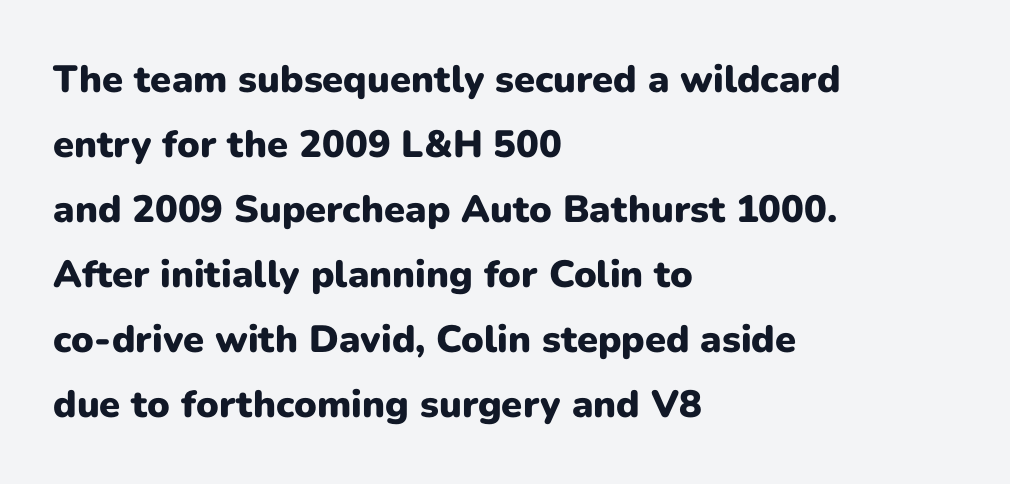
Q: Is the text bold? A: Yes.
Q: Is the text italic (slanted)? A: No, it is upright.
Q: Is the typeface a serif or a sans-serif typeface? A: Sans-serif.
Q: Is the text underlined? A: No.
Q: How is the paragraph aligned? A: Left-aligned.
Q: Is the spacing between letters normal or unusually wide? A: Normal.
Q: Width (condensed, normal, or wide)? A: Normal.
Q: Stroke contrast? A: Low.
Q: x-height? A: Medium.
Q: Monospaced? A: No.
